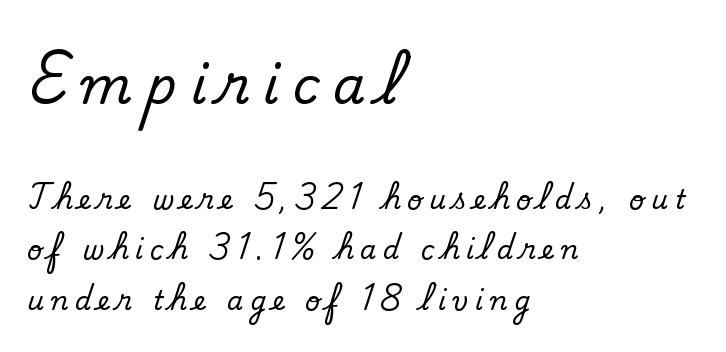
Type without underlining. Spacing verdict: proportional, widths tailored to each character. In terms of leading, this rendering errs on the spacious side. There is plenty of visible air inserted between adjacent glyphs.
